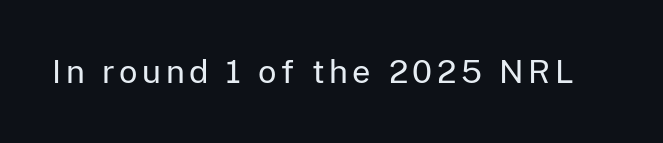
Is the type heavy? It reads as light-to-regular instead. The type family on display is of the sans-serif kind. Spacing verdict: proportional, widths tailored to each character. In terms of posture, this sample is upright. Type without underlining.
